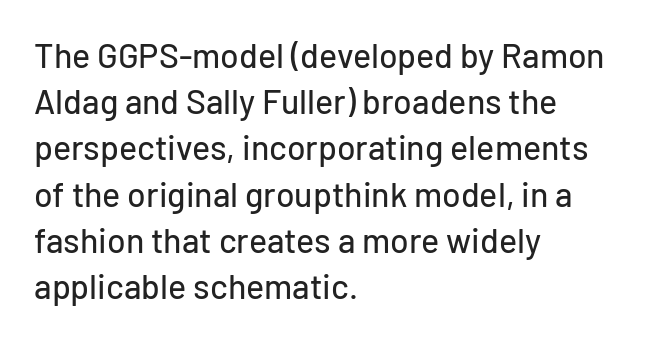
The image shows 34 px sans-serif type, upright; set left-aligned, normal line spacing (1.36x), normal letter spacing, not underlined; low stroke contrast and a medium x-height.
